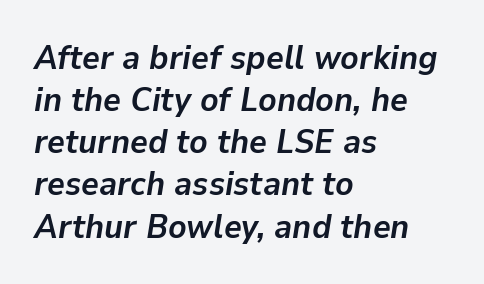
The letterforms sit shoulder to shoulder at normal distance. The face used here has the dense, thick strokes of a bold. The letters advance in unequal steps, a hallmark of proportional type. Each line starts at the same left margin while the right side varies.
